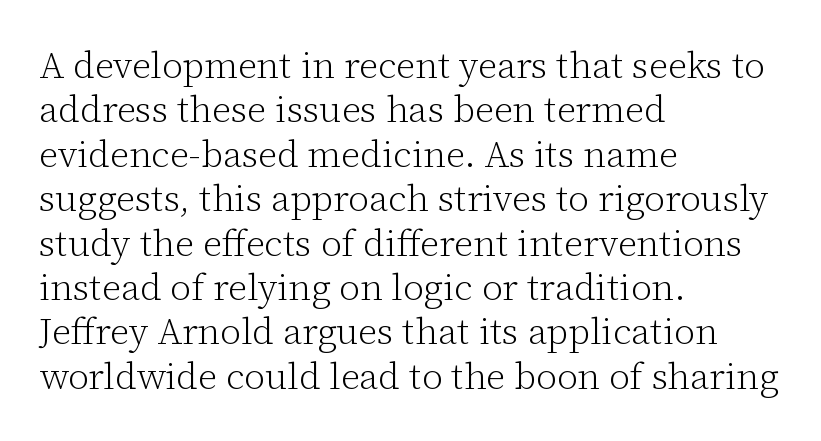
The image shows 37 px light serif type, upright; set left-aligned, line spacing 1.2x, normal letter spacing, not underlined; low stroke contrast and a medium x-height.
